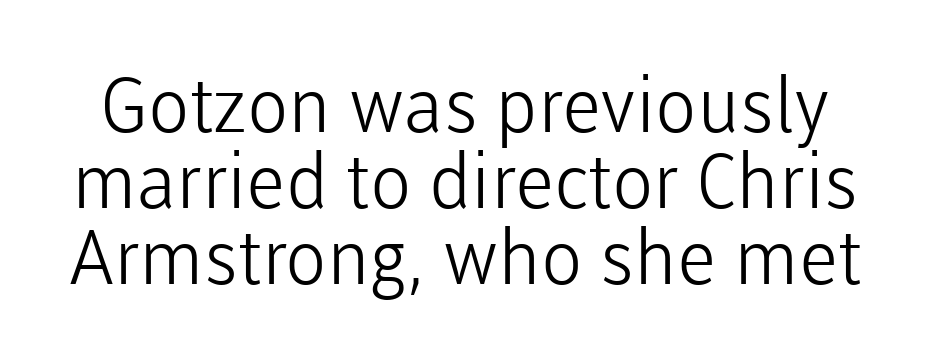
{"serif": "no", "italic": "no", "bold": "no", "weight": "light", "width": "normal", "stroke_contrast": "low", "x_height": "medium", "monospaced": "no", "underline": "no", "line_spacing": "tight", "line_spacing_ratio": 1.0, "letter_spacing": "normal", "letter_spacing_em": 0.0, "glyph_px": 76}
